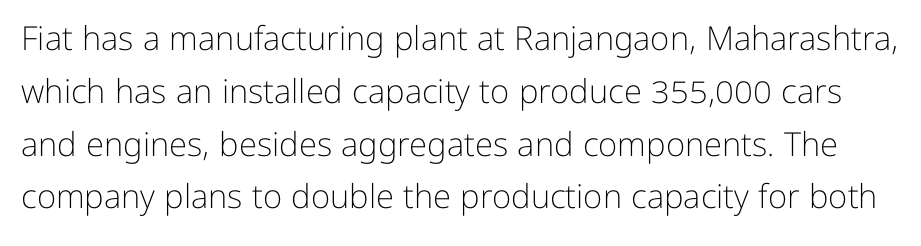
{"serif": "no", "italic": "no", "bold": "no", "weight": "light", "width": "normal", "stroke_contrast": "low", "x_height": "medium", "monospaced": "no", "underline": "no", "line_spacing": "normal", "line_spacing_ratio": 1.6, "letter_spacing": "normal", "letter_spacing_em": 0.0, "glyph_px": 33}
